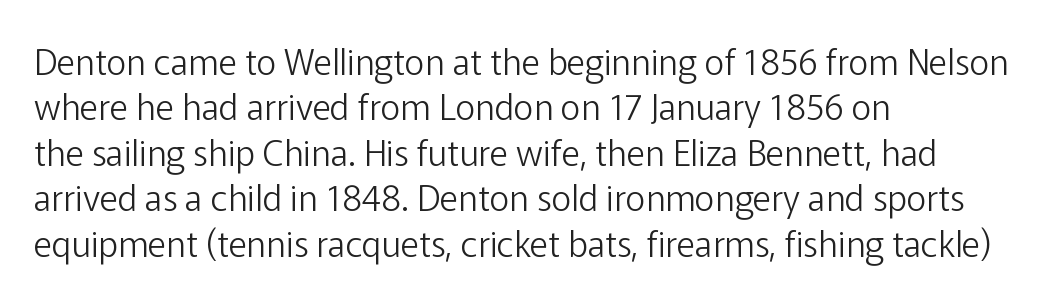
The cut favours lightness, reaching ordinary text weight at its darkest. The type is set solid horizontally, with unmodified tracking. You can tell from the bare stems that sans-serif type was used. Beneath every word, the page is bare. The letters advance in unequal steps, a hallmark of proportional type. Quick note: interline space is typical.
